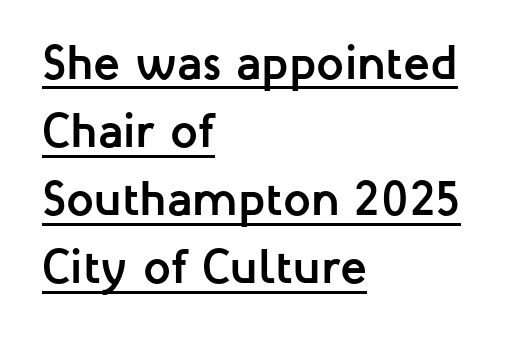
The face used here has the dense, thick strokes of a bold. Vertical spacing — default. Nothing unusual about the tracking: characters are spaced as the font intends. The glyphs in this specimen are sans serif. Looks like someone drew a line under every word here.
